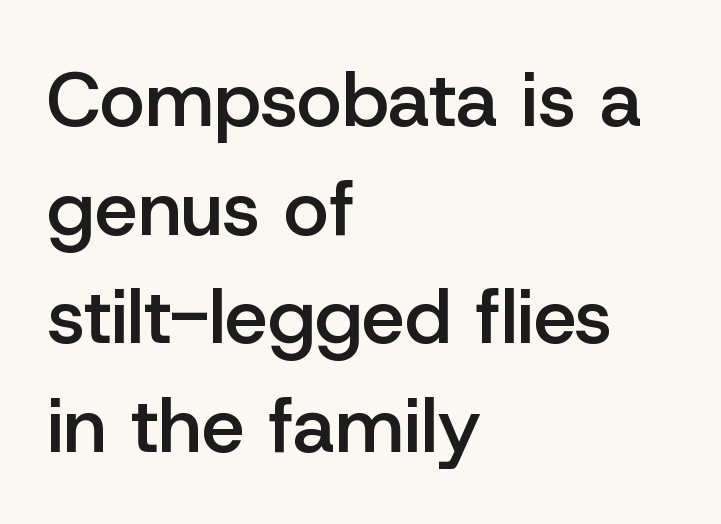
Q: Is the text bold? A: Semi-bold.
Q: Is the text italic (slanted)? A: No, it is upright.
Q: Is the typeface a serif or a sans-serif typeface? A: Sans-serif.
Q: Is the text underlined? A: No.
Q: How is the paragraph aligned? A: Left-aligned.
Q: Is the spacing between letters normal or unusually wide? A: Normal.
Q: Is the spacing between lines tight, normal or loose? A: Normal.
Q: Width (condensed, normal, or wide)? A: Normal.
Q: Stroke contrast? A: Low.
Q: x-height? A: Medium.
Q: Monospaced? A: No.
